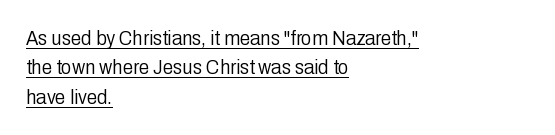
The rows are spaced the way most documents space them. Compared with a centered layout, this one pins lines to the left instead. Does a line run under the words? Yes, clearly. Is the type heavy? It reads as light-to-regular instead.
